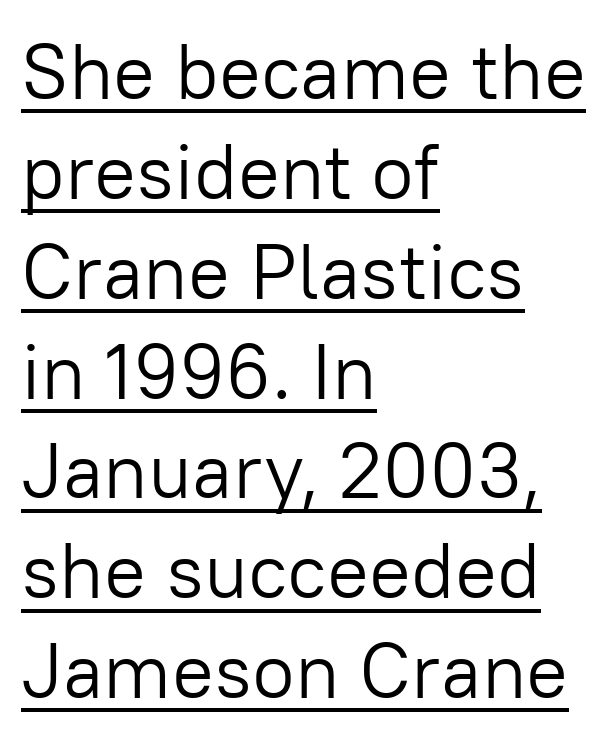
The image shows 78 px light sans-serif type, upright; set left-aligned, normal line spacing (1.28x), normal letter spacing, underlined; low stroke contrast and a medium x-height.
